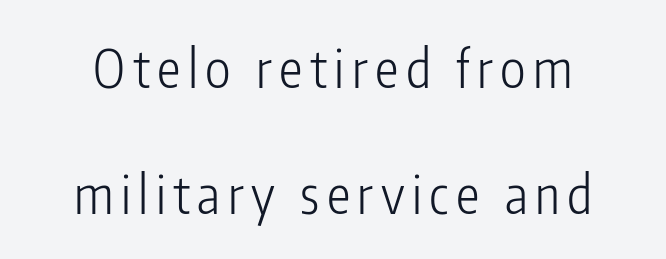
The image shows 53 px light, condensed sans-serif type, upright; set loose line spacing (2.37x), not underlined; low stroke contrast and a medium x-height.
